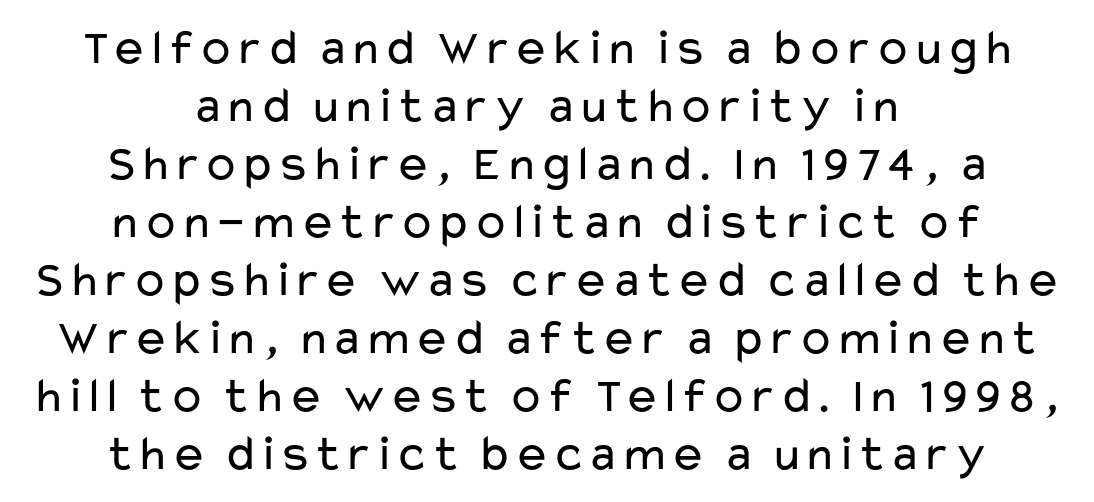
The image shows 50 px regular-weight, wide sans-serif type, upright; set centered, line spacing 1.16x, normal letter spacing, not underlined; low stroke contrast and a medium x-height.
